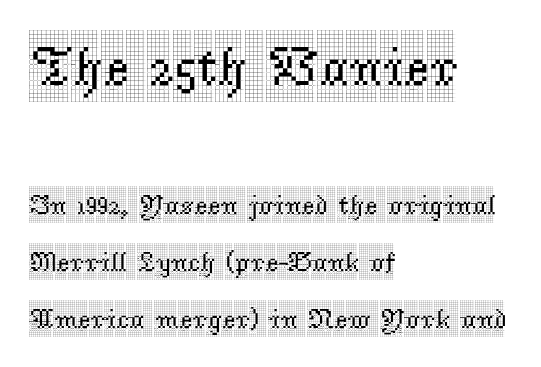
{"serif": "yes", "italic": "no", "width": "condensed", "x_height": "large", "monospaced": "no", "underline": "no", "align": "left", "line_spacing": "loose", "line_spacing_ratio": 2.04, "letter_spacing": "normal", "letter_spacing_em": 0.0, "larger_block": "first", "size_ratio": 1.96, "glyph_px": 55}
